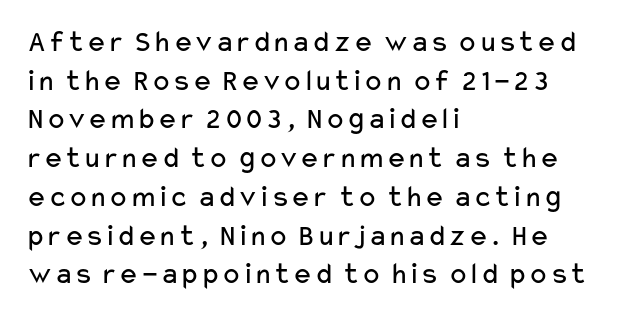
The image shows 31 px regular-weight, wide sans-serif type, upright; set left-aligned, normal line spacing (1.25x), normal letter spacing, not underlined; low stroke contrast and a medium x-height.
